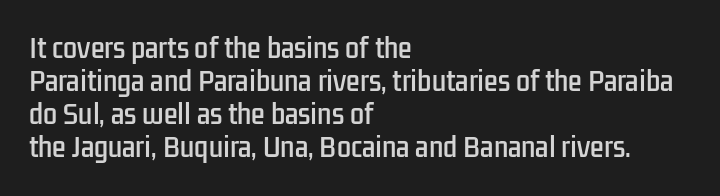
Q: Is the text italic (slanted)? A: No, it is upright.
Q: Is the text underlined? A: No.
Q: How is the paragraph aligned? A: Left-aligned.
Q: Is the spacing between letters normal or unusually wide? A: Normal.
Q: Is the spacing between lines tight, normal or loose? A: Normal.
